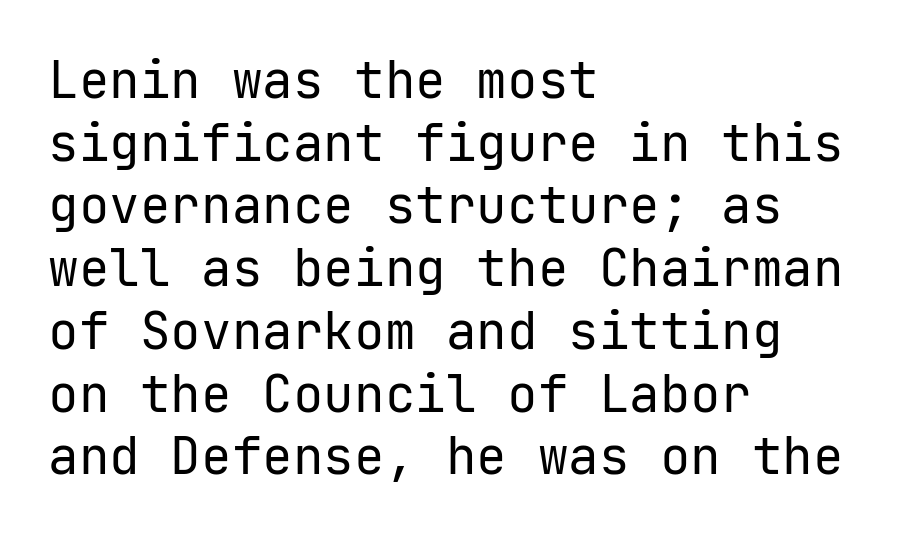
Q: Is the text bold? A: No.
Q: Is the text italic (slanted)? A: No, it is upright.
Q: Is the typeface a serif or a sans-serif typeface? A: Sans-serif.
Q: Is the text underlined? A: No.
Q: How is the paragraph aligned? A: Left-aligned.
Q: Is the spacing between letters normal or unusually wide? A: Normal.
Q: Width (condensed, normal, or wide)? A: Normal.
Q: Stroke contrast? A: Low.
Q: x-height? A: Medium.
Q: Monospaced? A: Yes.
